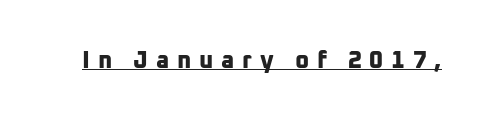
Q: Is the text bold? A: Yes.
Q: Is the text underlined? A: Yes.
Q: Is the spacing between letters normal or unusually wide? A: Unusually wide.
